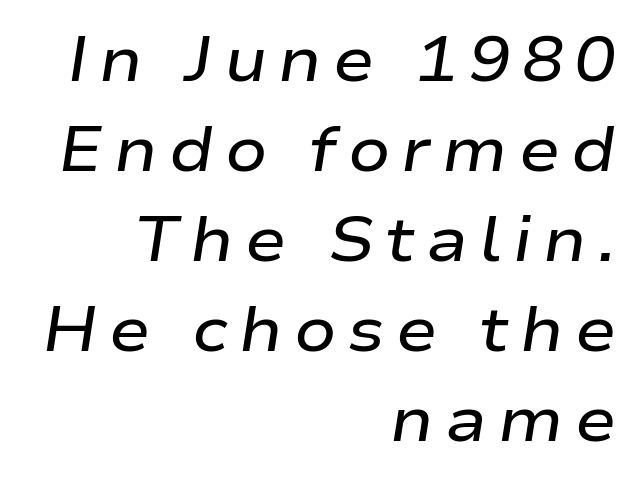
A typesetter would mark this as italic. The letters advance in unequal steps, a hallmark of proportional type. Descenders are the only things crossing below the line. Weight check: semibold — heavier than regular, not quite bold.
